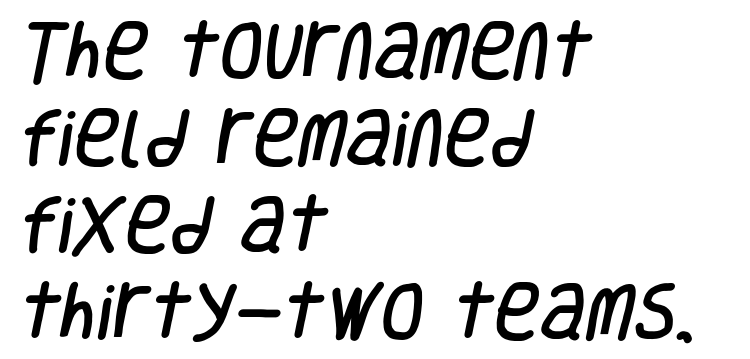
Q: Is the typeface a serif or a sans-serif typeface? A: Sans-serif.
Q: Is the text underlined? A: No.
Q: How is the paragraph aligned? A: Left-aligned.
Q: Is the spacing between letters normal or unusually wide? A: Normal.
Q: Is the spacing between lines tight, normal or loose? A: Normal.
Q: Width (condensed, normal, or wide)? A: Condensed.
Q: Stroke contrast? A: Low.
Q: x-height? A: Large.
Q: Monospaced? A: No.
